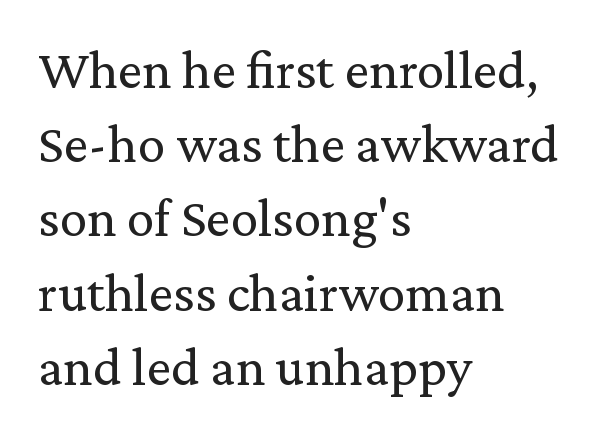
The image shows 55 px regular-weight serif type, upright; set left-aligned, normal line spacing (1.35x), normal letter spacing, not underlined; medium stroke contrast and a medium x-height.
